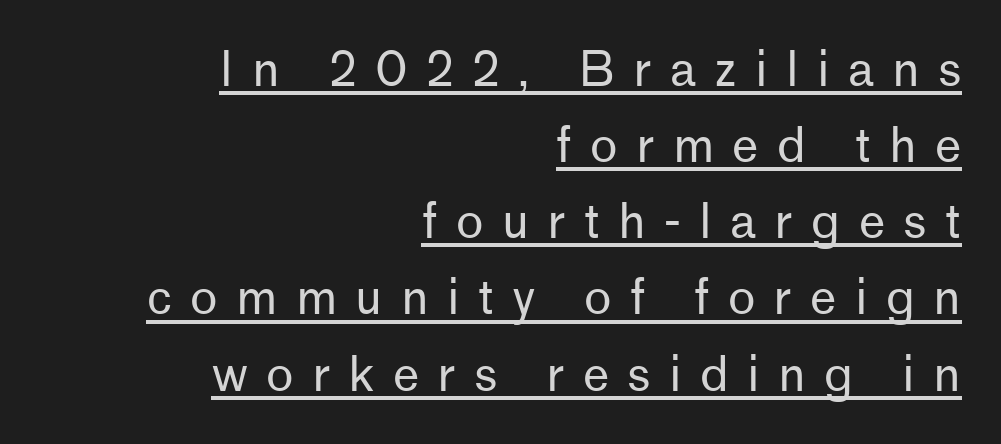
A student would call this right alignment; a typographer would say flush right, rag left. The passage shown is typed in a proportional face where columns would drift. Tracking here is generous; glyphs stand well apart from one another. The characters display no serif detailing; their extremities are plain.
